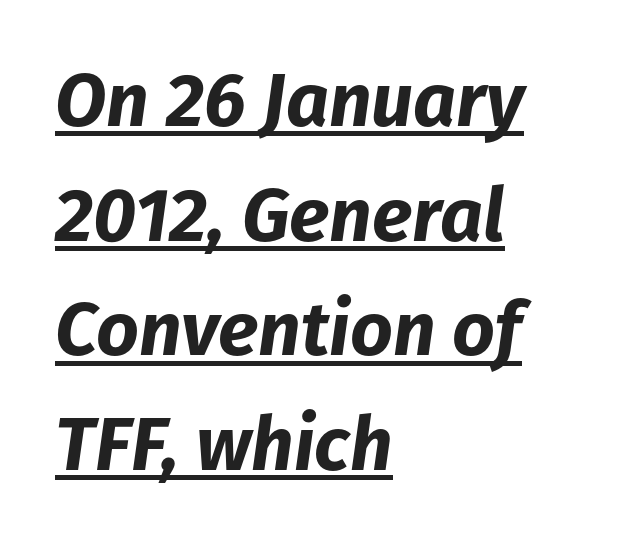
The image shows 75 px bold type, italic (leaning right); set left-aligned, normal line spacing (1.53x), normal letter spacing, underlined; low stroke contrast and a medium x-height.
